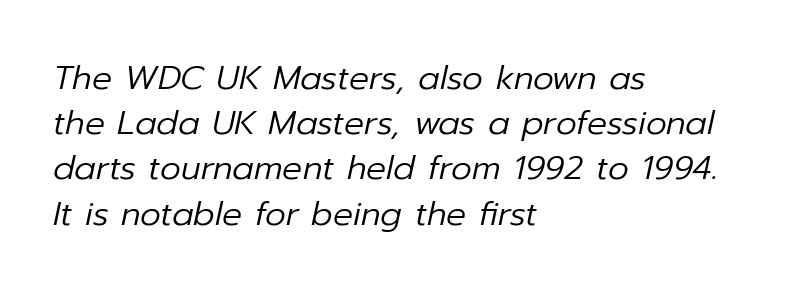
The image shows 33 px regular-weight type, italic (leaning right); set left-aligned, normal line spacing (1.37x), normal letter spacing, not underlined; low stroke contrast and a medium x-height.
